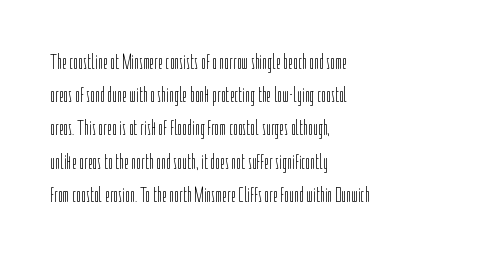
Q: Is the text bold? A: No.
Q: Is the text italic (slanted)? A: No, it is upright.
Q: Is the text underlined? A: No.
Q: How is the paragraph aligned? A: Left-aligned.
Q: Is the spacing between letters normal or unusually wide? A: Normal.
Q: Is the spacing between lines tight, normal or loose? A: Normal.
